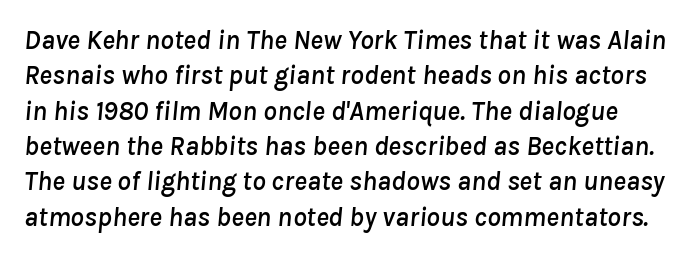
{"italic": "yes", "lean": "right", "slant_degrees": 8, "underline": "no", "line_spacing": "normal", "line_spacing_ratio": 1.31, "letter_spacing": "normal", "letter_spacing_em": 0.0, "glyph_px": 27}
